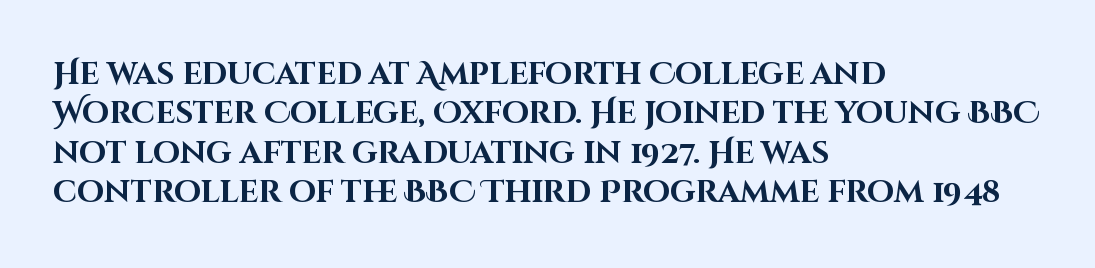
Think of a printed novel: that variable character pitch is what you see here. Tracking value appears to be zero — textbook default spacing. How would I describe the line gaps? Plain and ordinary. The text was rendered using a sans face with plain stroke endings. Look at the stroke-to-counter ratio: heavy, a bold.
